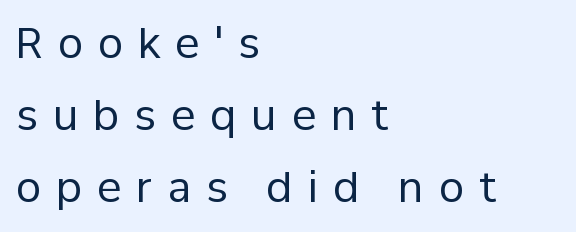
Q: Is the text bold? A: No.
Q: Is the text italic (slanted)? A: No, it is upright.
Q: Is the typeface a serif or a sans-serif typeface? A: Sans-serif.
Q: Is the text underlined? A: No.
Q: How is the paragraph aligned? A: Left-aligned.
Q: Is the spacing between letters normal or unusually wide? A: Unusually wide.
Q: Width (condensed, normal, or wide)? A: Normal.
Q: Stroke contrast? A: Low.
Q: x-height? A: Medium.
Q: Monospaced? A: No.
